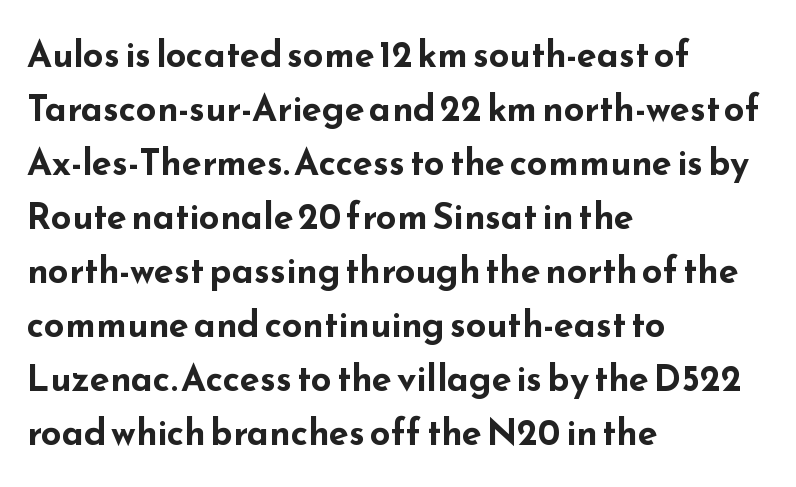
The image shows 36 px bold, wide sans-serif type, upright; set left-aligned, normal line spacing (1.5x), normal letter spacing, not underlined; low stroke contrast and a small x-height.
